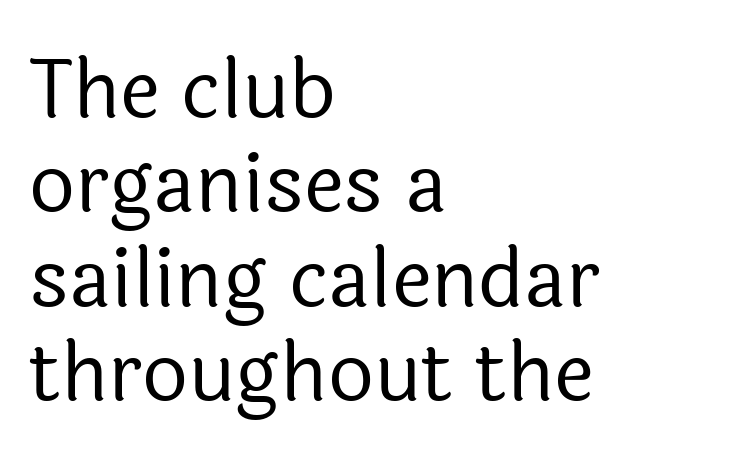
{"serif": "no", "italic": "no", "bold": "no", "weight": "regular", "width": "normal", "x_height": "medium", "monospaced": "no", "underline": "no", "align": "left", "line_spacing_ratio": 1.18, "letter_spacing": "normal", "letter_spacing_em": 0.0, "glyph_px": 80}
